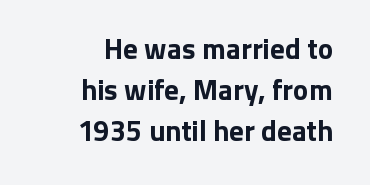
Q: Is the text bold? A: Yes.
Q: Is the text italic (slanted)? A: No, it is upright.
Q: Is the typeface a serif or a sans-serif typeface? A: Sans-serif.
Q: Is the text underlined? A: No.
Q: Is the spacing between letters normal or unusually wide? A: Normal.
Q: Is the spacing between lines tight, normal or loose? A: Normal.
Q: Width (condensed, normal, or wide)? A: Normal.
Q: Stroke contrast? A: Low.
Q: x-height? A: Medium.
Q: Monospaced? A: No.
